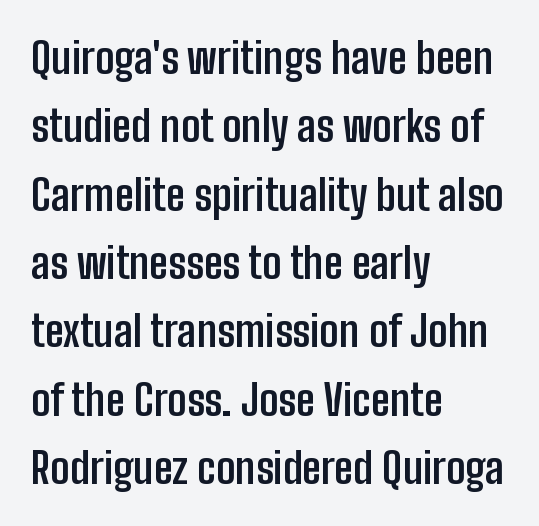
The image shows 43 px semibold, condensed sans-serif type, upright; set left-aligned, normal line spacing (1.59x), normal letter spacing, not underlined; low stroke contrast and a medium x-height.
